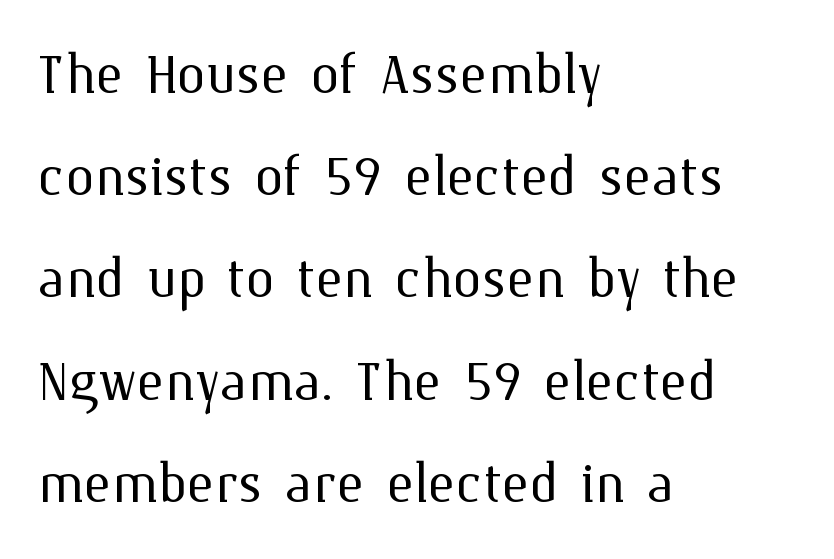
{"italic": "no", "bold": "no", "weight": "light", "width": "normal", "stroke_contrast": "medium", "x_height": "medium", "monospaced": "no", "underline": "no", "align": "left", "line_spacing": "normal", "line_spacing_ratio": 1.4, "letter_spacing": "normal", "letter_spacing_em": 0.0, "glyph_px": 73}
